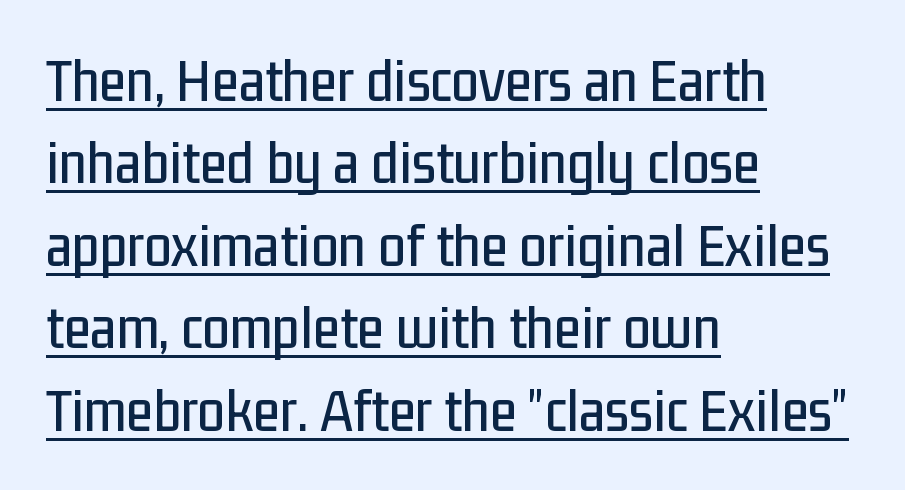
Q: Is the text italic (slanted)? A: No, it is upright.
Q: Is the typeface a serif or a sans-serif typeface? A: Sans-serif.
Q: Is the text underlined? A: Yes.
Q: How is the paragraph aligned? A: Left-aligned.
Q: Is the spacing between letters normal or unusually wide? A: Normal.
Q: Is the spacing between lines tight, normal or loose? A: Normal.
Q: Width (condensed, normal, or wide)? A: Condensed.
Q: Stroke contrast? A: Low.
Q: x-height? A: Medium.
Q: Monospaced? A: No.
